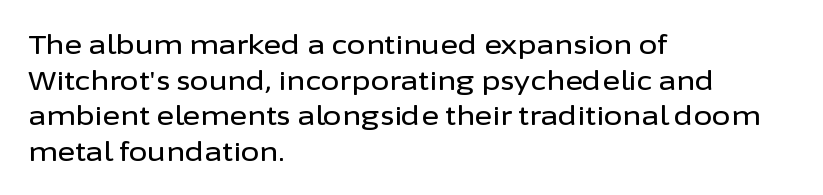
The image shows 27 px text type, upright; set left-aligned, normal line spacing (1.32x), normal letter spacing, not underlined.
